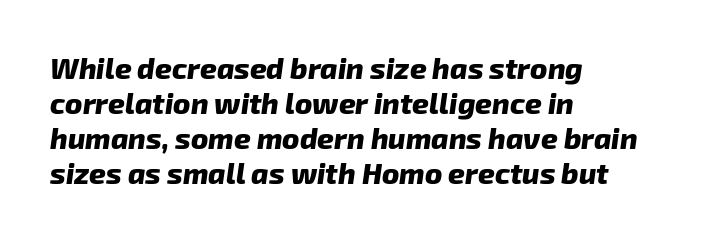
{"italic": "yes", "lean": "right", "slant_degrees": 8, "bold": "yes", "weight": "heavy", "width": "normal", "stroke_contrast": "low", "x_height": "medium", "monospaced": "no", "underline": "no", "align": "left", "line_spacing_ratio": 1.21, "letter_spacing": "normal", "letter_spacing_em": 0.0, "glyph_px": 29}
